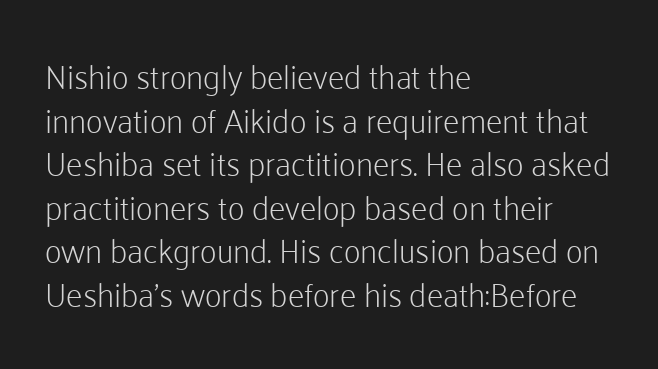
Q: Is the text bold? A: No.
Q: Is the text italic (slanted)? A: No, it is upright.
Q: Is the typeface a serif or a sans-serif typeface? A: Sans-serif.
Q: Is the text underlined? A: No.
Q: How is the paragraph aligned? A: Left-aligned.
Q: Is the spacing between letters normal or unusually wide? A: Normal.
Q: Is the spacing between lines tight, normal or loose? A: Normal.
Q: Width (condensed, normal, or wide)? A: Normal.
Q: Stroke contrast? A: Low.
Q: x-height? A: Medium.
Q: Monospaced? A: No.
